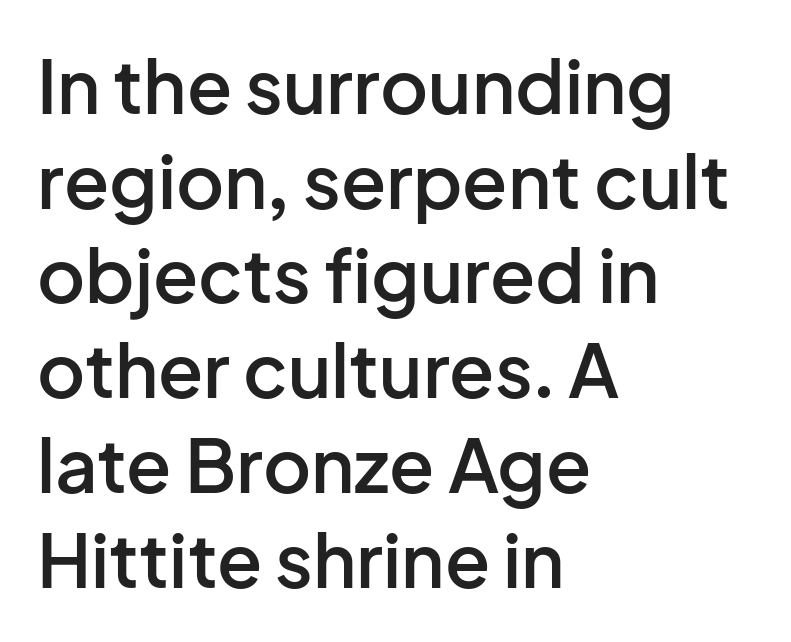
Q: Is the text bold? A: Semi-bold.
Q: Is the text italic (slanted)? A: No, it is upright.
Q: Is the typeface a serif or a sans-serif typeface? A: Sans-serif.
Q: Is the text underlined? A: No.
Q: How is the paragraph aligned? A: Left-aligned.
Q: Is the spacing between letters normal or unusually wide? A: Normal.
Q: Is the spacing between lines tight, normal or loose? A: Normal.
Q: Width (condensed, normal, or wide)? A: Normal.
Q: Stroke contrast? A: Low.
Q: x-height? A: Medium.
Q: Monospaced? A: No.
